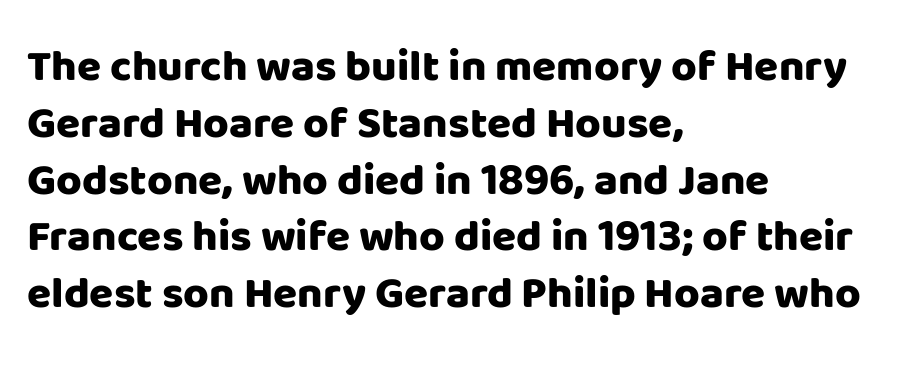
The image shows 44 px heavy sans-serif type, upright; set left-aligned, normal line spacing (1.29x), normal letter spacing, not underlined; low stroke contrast and a large x-height.
